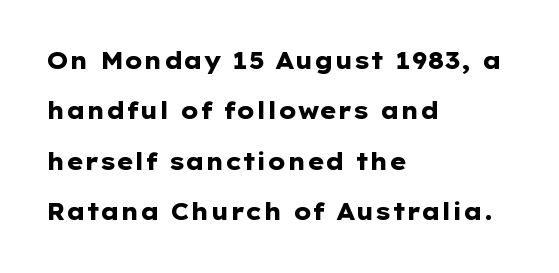
Nobody drew a line under any word here. A great deal of white space separates one row of letters from the next. Spacing between characters is what you'd get straight out of the box. Posture: straight, roman, zero tilt. The rendering anchors every line to the left-hand side.
